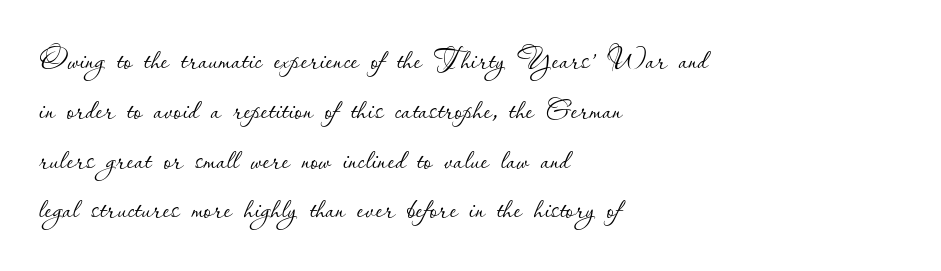
Q: Is the text bold? A: No.
Q: Is the text italic (slanted)? A: Yes.
Q: Is the text underlined? A: No.
Q: How is the paragraph aligned? A: Left-aligned.
Q: Is the spacing between letters normal or unusually wide? A: Normal.
Q: Is the spacing between lines tight, normal or loose? A: Normal.
Q: Width (condensed, normal, or wide)? A: Normal.
Q: Stroke contrast? A: Low.
Q: x-height? A: Small.
Q: Monospaced? A: No.
